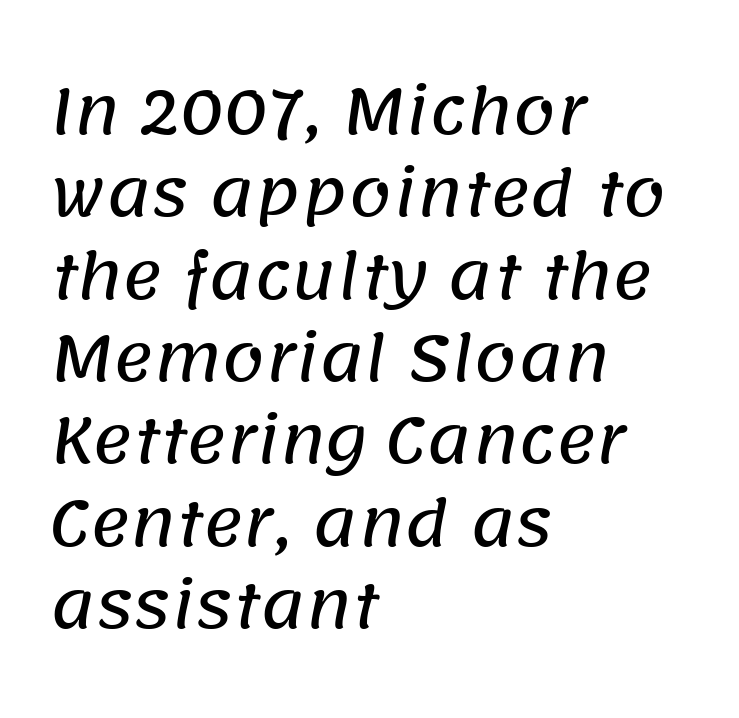
Q: Is the typeface a serif or a sans-serif typeface? A: Sans-serif.
Q: Is the text underlined? A: No.
Q: How is the paragraph aligned? A: Left-aligned.
Q: Is the spacing between letters normal or unusually wide? A: Normal.
Q: Is the spacing between lines tight, normal or loose? A: Normal.
Q: Width (condensed, normal, or wide)? A: Normal.
Q: Stroke contrast? A: Low.
Q: x-height? A: Large.
Q: Monospaced? A: No.
